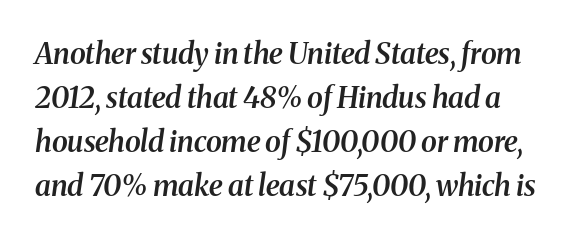
Typographic density is moderately raised because the face is semibold. How would I describe the line gaps? Plain and ordinary. Underlining? Definitely not there. Short note: letters normally spaced. Varying glyph widths throughout — classic text-font behaviour. Each letter's strokes conclude with small projecting serifs.
